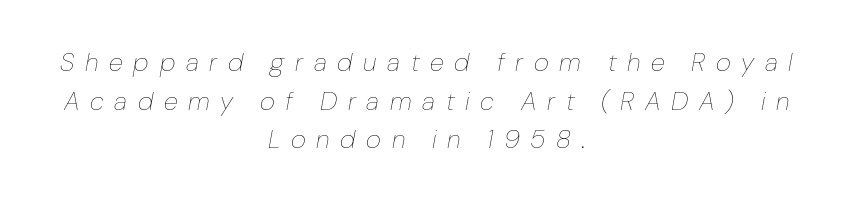
The passage shown has open, widely tracked lettering throughout. The typeface has the unassuming heft of standard copy or less. Slanted lettering throughout. What's the leading like? Ordinary, nothing unusual. Line starts and ends both wander, symmetrically.
